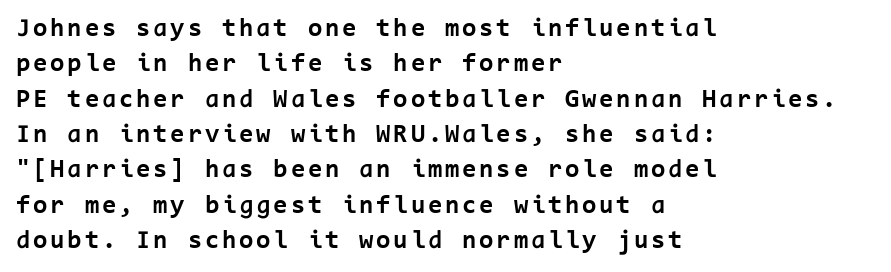
One glance says typical: line gaps are just what's usual. The typography opts for an upright posture over an oblique one. The strokes are fattened all the way to bold. The strip under each line holds only bare page. Which margin do the lines hug? The left one — the right edge is uneven.
